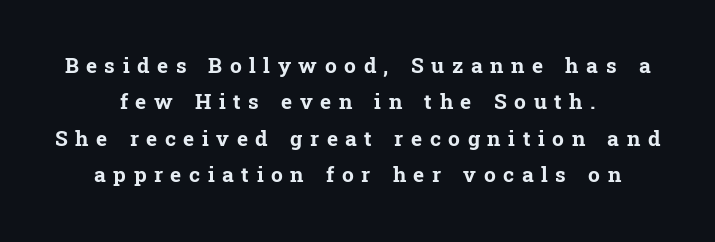
The image shows 21 px bold type, upright; set centered, line spacing 1.73x, unusually wide letter spacing (+0.36 em), not underlined.
